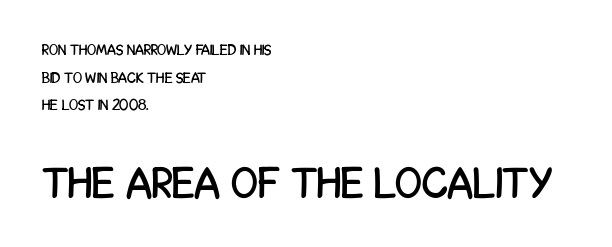
The image shows 44 px condensed sans-serif type, upright; set left-aligned, line spacing 1.84x, normal letter spacing, not underlined; the second (bottom) block is 2.93x larger; low stroke contrast and a large x-height.
